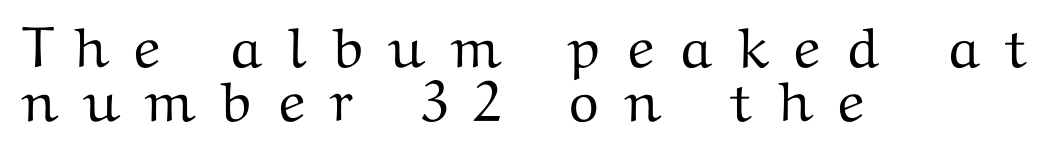
The image shows 57 px wide serif type, upright; set left-aligned, tight line spacing (0.95x), unusually wide letter spacing (+0.42 em), not underlined; medium stroke contrast and a medium x-height.
